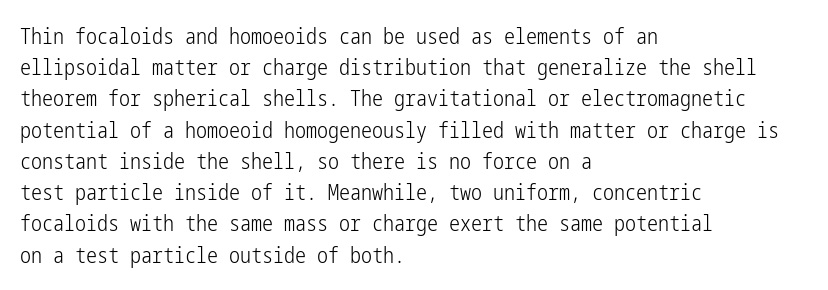
Q: Is the text bold? A: No.
Q: Is the text italic (slanted)? A: No, it is upright.
Q: Is the text underlined? A: No.
Q: How is the paragraph aligned? A: Left-aligned.
Q: Is the spacing between letters normal or unusually wide? A: Normal.
Q: Is the spacing between lines tight, normal or loose? A: Normal.
